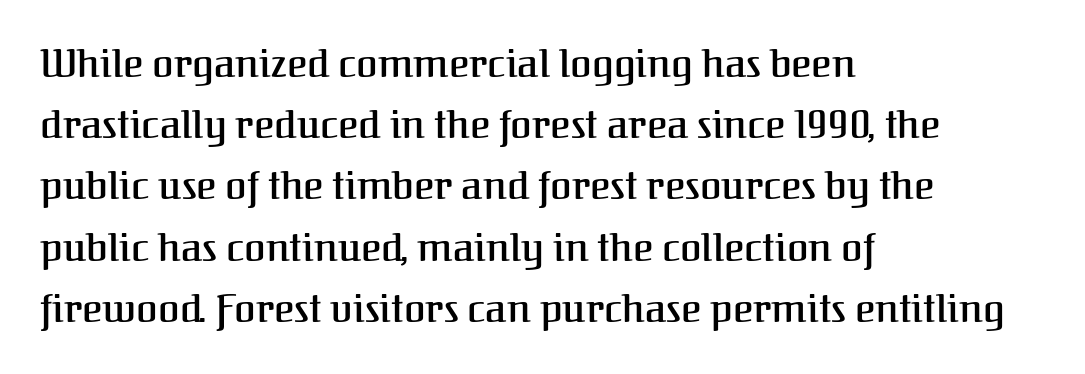
{"serif": "yes", "italic": "no", "width": "normal", "stroke_contrast": "medium", "x_height": "medium", "monospaced": "no", "underline": "no", "align": "left", "line_spacing": "normal", "line_spacing_ratio": 1.57, "letter_spacing": "normal", "letter_spacing_em": 0.0, "glyph_px": 39}
